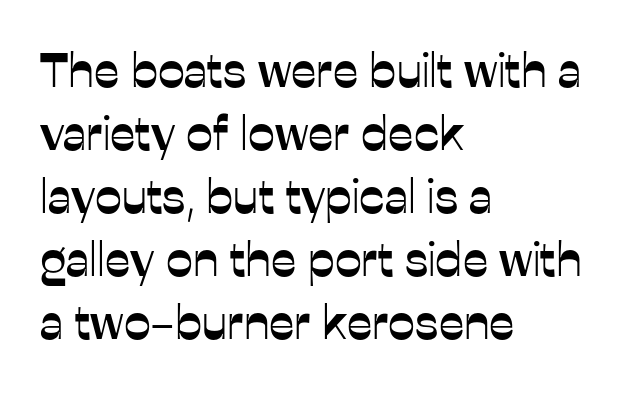
The image shows 48 px sans-serif type, upright; set left-aligned, normal line spacing (1.31x), normal letter spacing, not underlined; low stroke contrast and a medium x-height.
